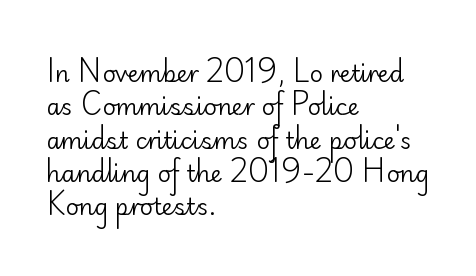
The image shows 23 px text type, upright; set left-aligned, normal line spacing (1.45x), normal letter spacing, not underlined.
